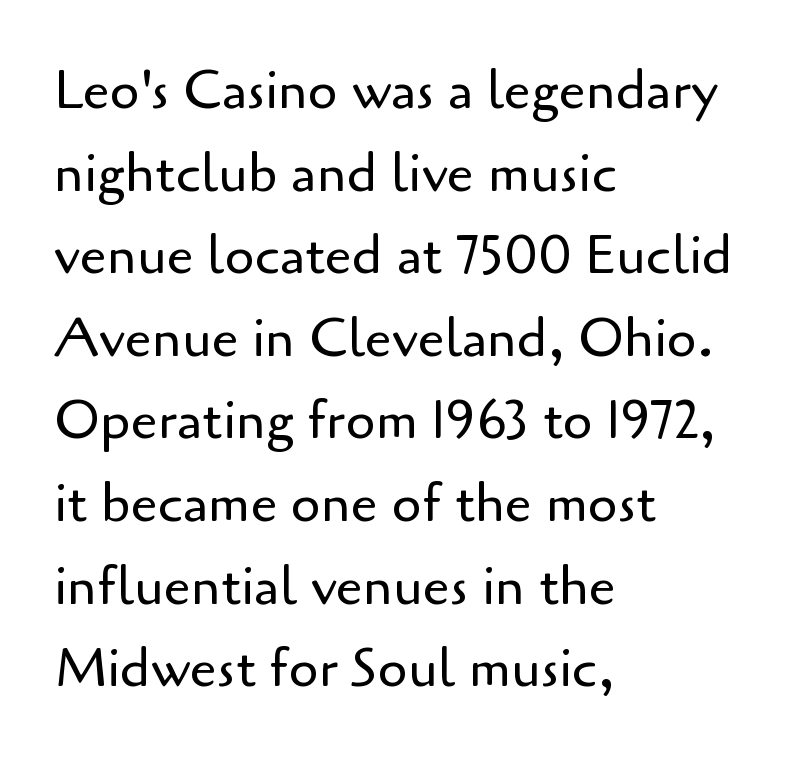
{"serif": "no", "italic": "no", "bold": "no", "weight": "regular", "width": "normal", "stroke_contrast": "low", "x_height": "small", "monospaced": "no", "underline": "no", "align": "left", "line_spacing": "normal", "line_spacing_ratio": 1.53, "letter_spacing": "normal", "letter_spacing_em": 0.0, "glyph_px": 54}
